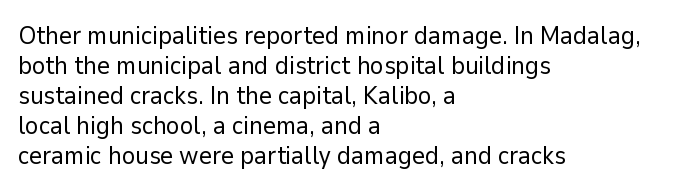
The image shows 25 px text type, upright; set left-aligned, line spacing 1.2x, normal letter spacing, not underlined.
